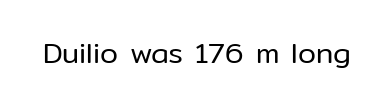
Q: Is the text bold? A: No.
Q: Is the text italic (slanted)? A: No, it is upright.
Q: Is the typeface a serif or a sans-serif typeface? A: Sans-serif.
Q: Is the text underlined? A: No.
Q: Is the spacing between letters normal or unusually wide? A: Normal.
Q: Width (condensed, normal, or wide)? A: Normal.
Q: Stroke contrast? A: Low.
Q: x-height? A: Medium.
Q: Monospaced? A: No.
